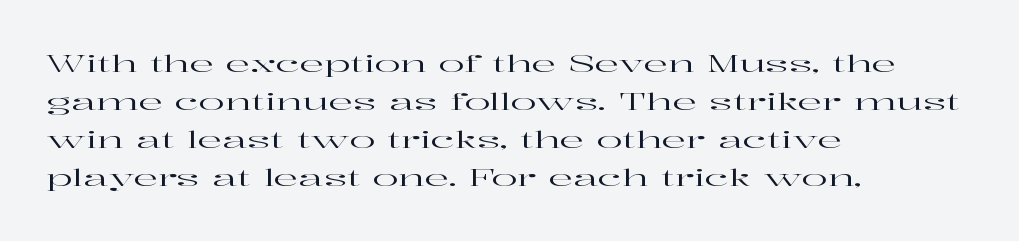
{"italic": "no", "underline": "no", "align": "left", "line_spacing": "normal", "line_spacing_ratio": 1.59, "letter_spacing": "normal", "letter_spacing_em": 0.0, "glyph_px": 24}
